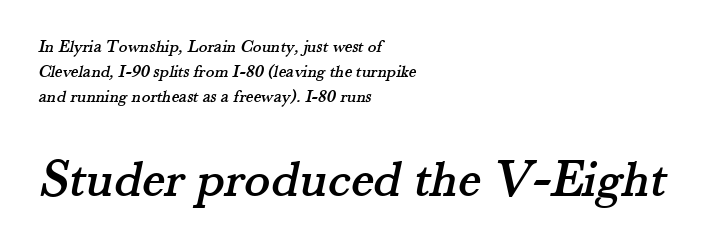
A typesetter would label this face a serif. Type without underlining. If you drew a ruler down the left edge, every line would touch it. The rendering uses natural spacing where letterforms have individual widths.
